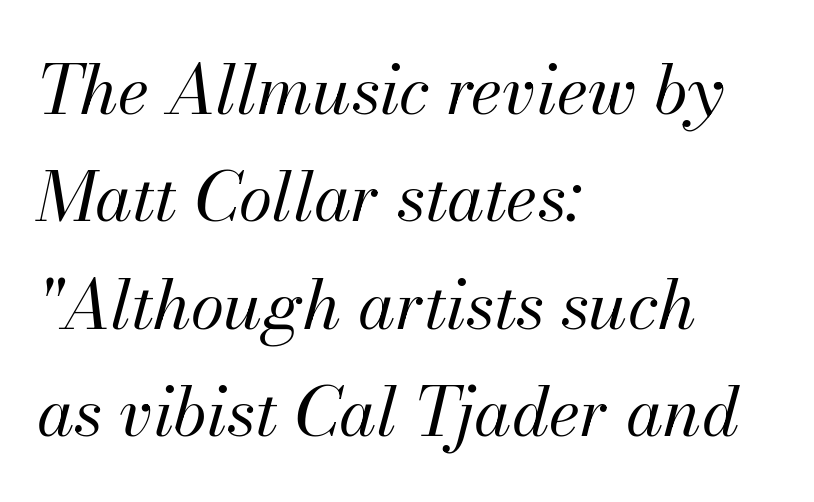
{"italic": "yes", "lean": "right", "slant_degrees": 13, "bold": "no", "weight": "regular", "width": "normal", "stroke_contrast": "medium", "x_height": "small", "monospaced": "no", "underline": "no", "align": "left", "line_spacing": "normal", "line_spacing_ratio": 1.58, "letter_spacing": "normal", "letter_spacing_em": 0.0, "glyph_px": 68}
